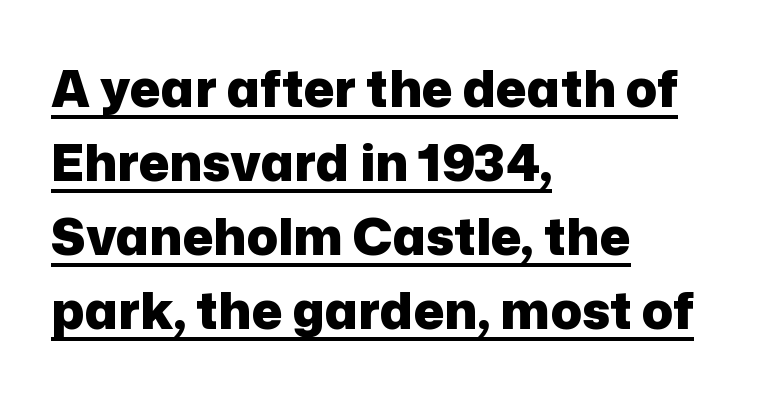
The passage shown is emphatically bold. Think of a printed novel: that variable character pitch is what you see here. The type sits square on the baseline with zero lean. The rag falls on the right side of this text block. The passage shown has conventional tracking throughout. One glance says typical: line gaps are just what's usual.
